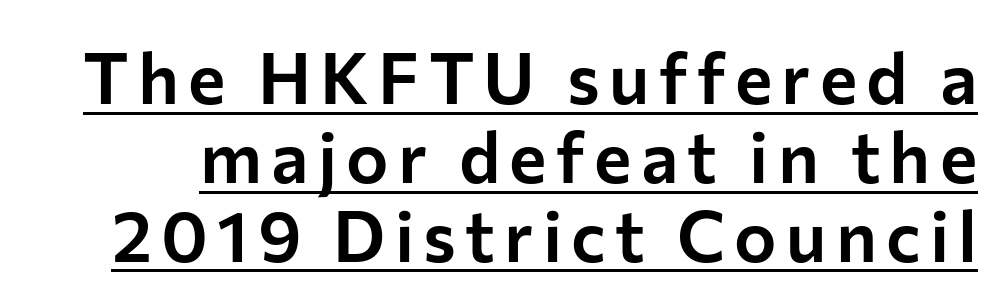
The image shows 71 px sans-serif type, upright; set tight line spacing (1.11x), underlined; low stroke contrast and a medium x-height.
